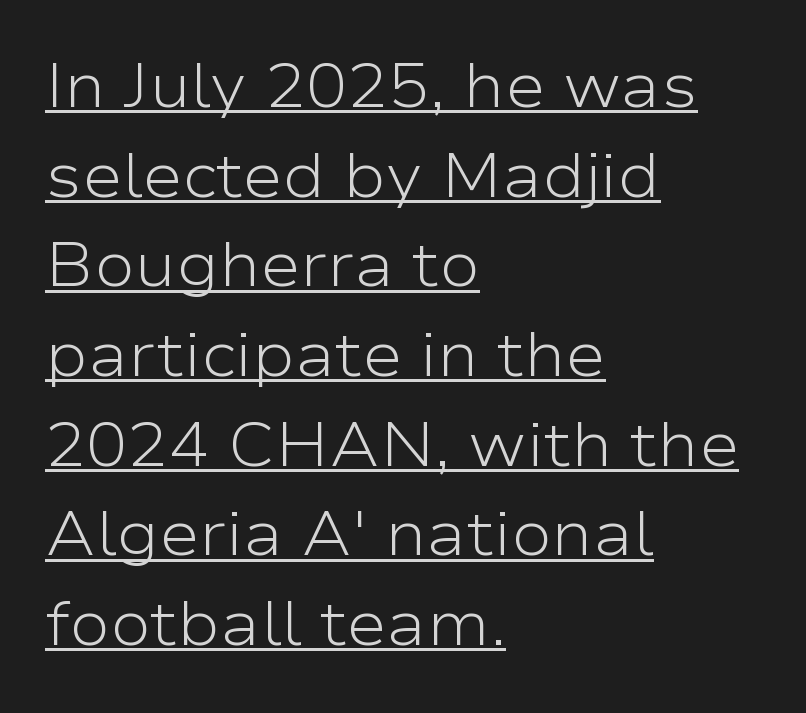
Quick note: not italic, upright. These lines stack with their left ends in a neat column. The vertical gap from one line to the next is medium. The glyphs in this specimen are sans serif. The passage shown has conventional tracking throughout.
